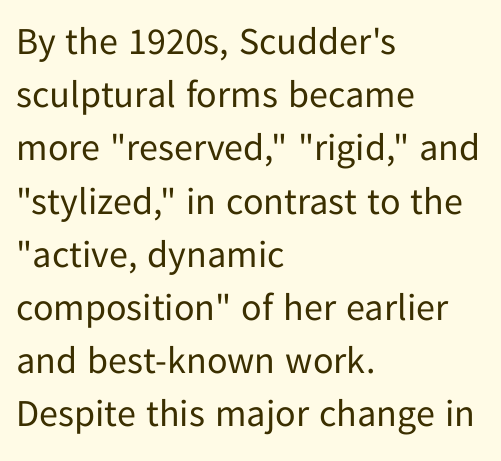
Each letter keeps its own natural width here, so spacing adapts to shape. This rendering leaves character spacing at its baseline value. Leading matches the norm, producing a regular column. Posture: upright roman.
